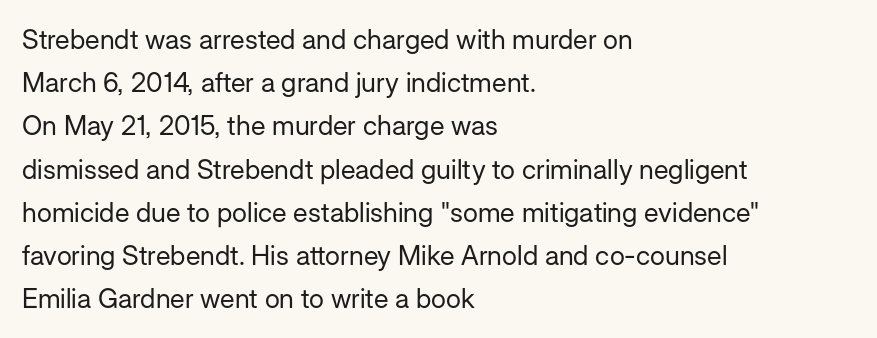
Q: Is the text bold? A: No.
Q: Is the text italic (slanted)? A: No, it is upright.
Q: Is the text underlined? A: No.
Q: How is the paragraph aligned? A: Left-aligned.
Q: Is the spacing between letters normal or unusually wide? A: Normal.
Q: Is the spacing between lines tight, normal or loose? A: Normal.
